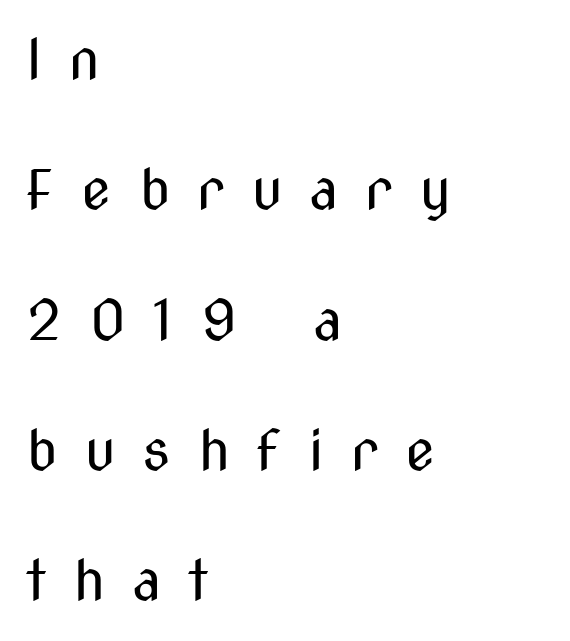
Ascenders rise straight up at ninety degrees. Do the characters align in a grid? No, the font is proportional. On a weight scale, this lands at 450 or below. Nobody drew a line under any word here. Compared with a centered layout, this one pins lines to the left instead. Each word looks stretched out because of the extra space between its letters.
